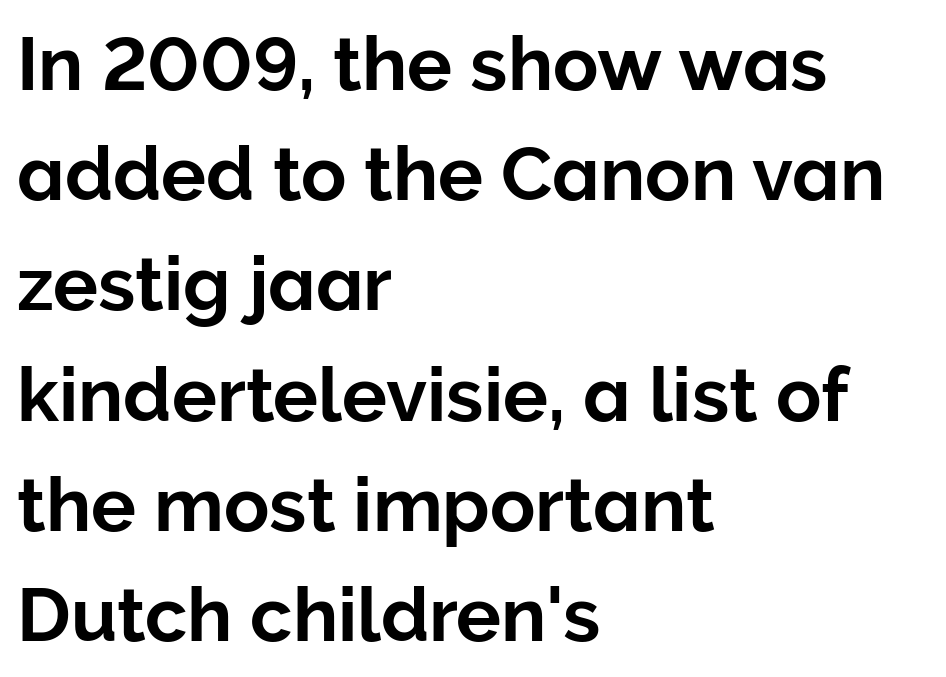
Q: Is the text italic (slanted)? A: No, it is upright.
Q: Is the typeface a serif or a sans-serif typeface? A: Sans-serif.
Q: Is the text underlined? A: No.
Q: How is the paragraph aligned? A: Left-aligned.
Q: Is the spacing between letters normal or unusually wide? A: Normal.
Q: Is the spacing between lines tight, normal or loose? A: Normal.
Q: Width (condensed, normal, or wide)? A: Normal.
Q: Stroke contrast? A: Low.
Q: x-height? A: Medium.
Q: Monospaced? A: No.
